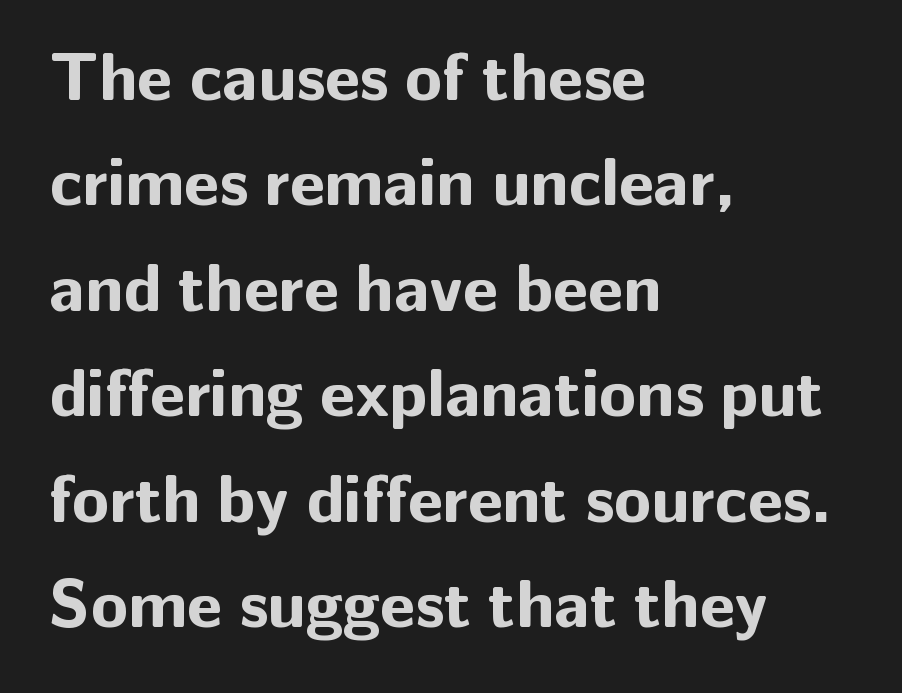
{"serif": "no", "italic": "no", "bold": "yes", "weight": "bold", "width": "normal", "stroke_contrast": "low", "x_height": "medium", "monospaced": "no", "underline": "no", "align": "left", "line_spacing": "normal", "line_spacing_ratio": 1.55, "letter_spacing": "normal", "letter_spacing_em": 0.0, "glyph_px": 68}
